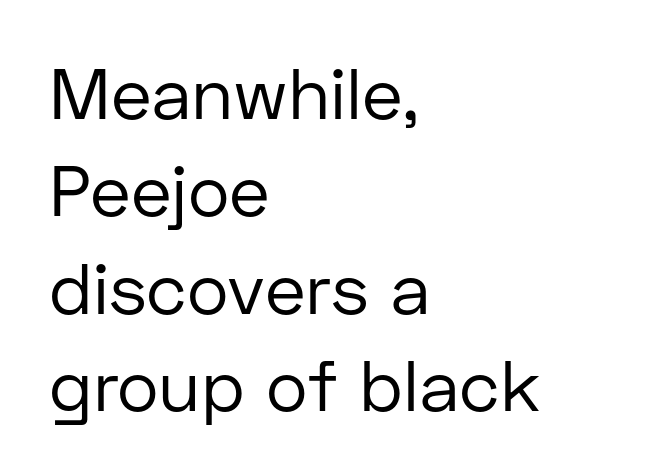
The rendering uses a moderate line-height, typical for paragraphs. Grotesque or geometric, the face here clearly has no serifs. The font sits on the lighter half of the weight spectrum, regular included. The passage shown is typed in a proportional face where columns would drift. What stands out about the letter spacing? Nothing — it is the standard amount. Does the copy run flush right? No — it runs flush left.
